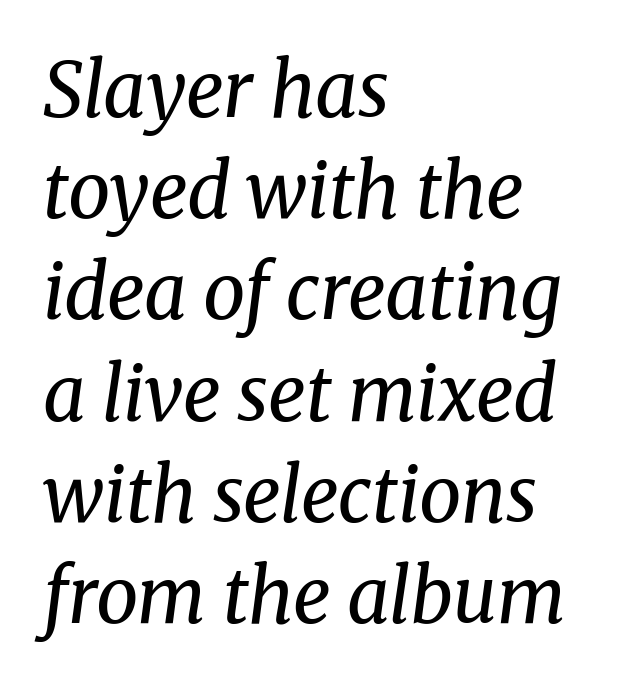
{"serif": "yes", "italic": "yes", "lean": "right", "slant_degrees": 8, "bold": "no", "weight": "regular", "width": "normal", "stroke_contrast": "medium", "x_height": "medium", "monospaced": "no", "underline": "no", "align": "left", "line_spacing": "normal", "line_spacing_ratio": 1.35, "letter_spacing": "normal", "letter_spacing_em": 0.0, "glyph_px": 75}
